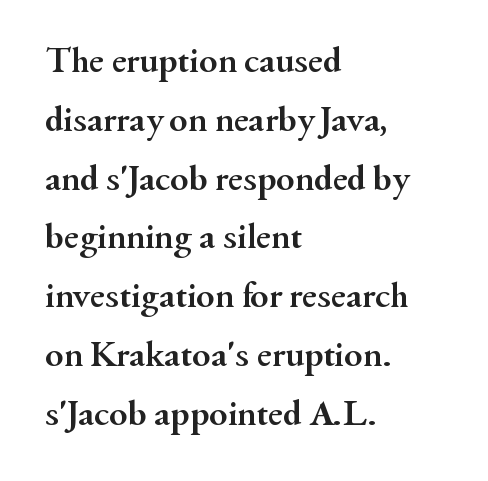
Type style note: has serifs. How are the letters spaced? Ordinarily, with no added tracking. Notice how thick the strokes are: this is what a full bold looks like. Does the copy run flush right? No — it runs flush left.
